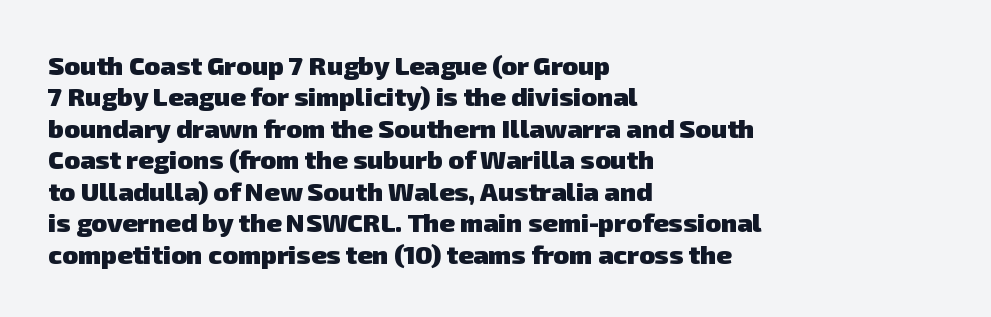
Q: Is the text bold? A: Yes.
Q: Is the text underlined? A: No.
Q: How is the paragraph aligned? A: Left-aligned.
Q: Is the spacing between letters normal or unusually wide? A: Normal.
